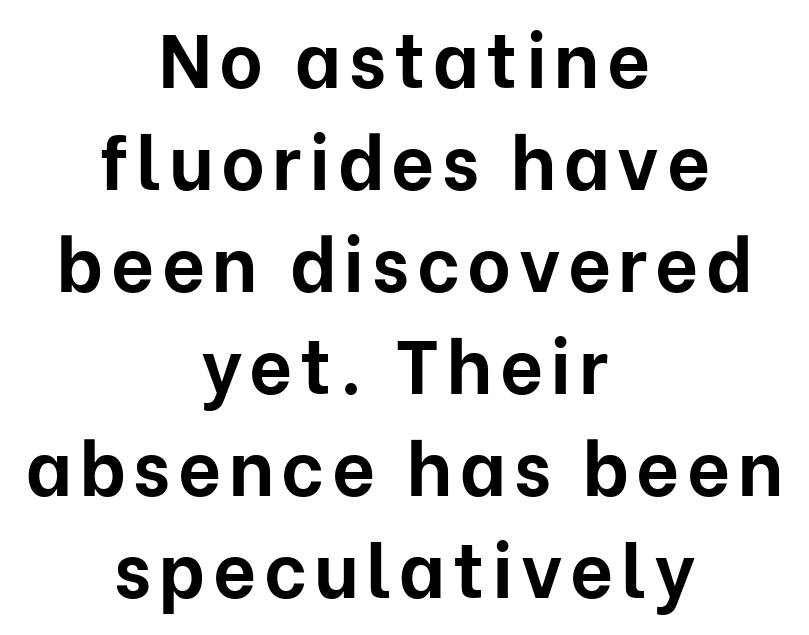
The strokes are fattened all the way to bold. Is this a fixed-width face? No — the glyphs have proportional, varying widths. The font's upright variant was chosen for this text. What kind of face is this? One without serifs — a sans. The strip under each line holds only bare page.
